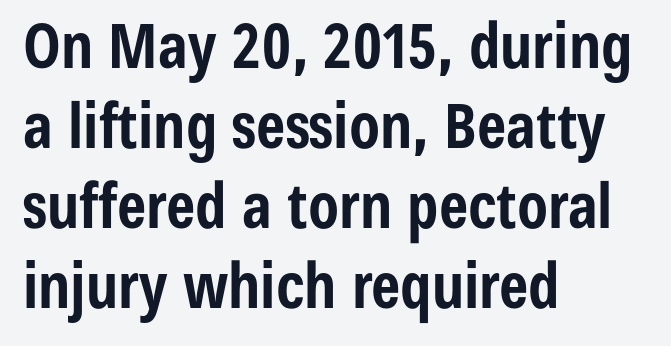
Each letter keeps its own natural width here, so spacing adapts to shape. Students, note that the glyphs here touch the page at normal intervals. Glance below the letters and you will spot only blank space. Letterform terminals end flat and unadorned throughout the passage. All the whitespace from short lines collects on the right.
